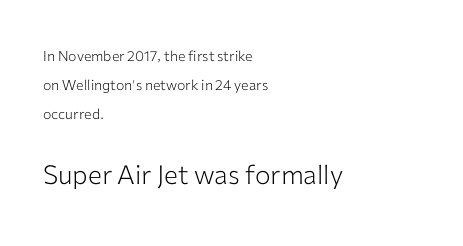
Q: Is the text bold? A: No.
Q: Is the text italic (slanted)? A: No, it is upright.
Q: Is the text underlined? A: No.
Q: How is the paragraph aligned? A: Left-aligned.
Q: Is the spacing between letters normal or unusually wide? A: Normal.
Q: Is the spacing between lines tight, normal or loose? A: Loose.
Q: Which block of text is set in a larger size, the first (top) or the second (bottom)? A: The second (bottom) one.
